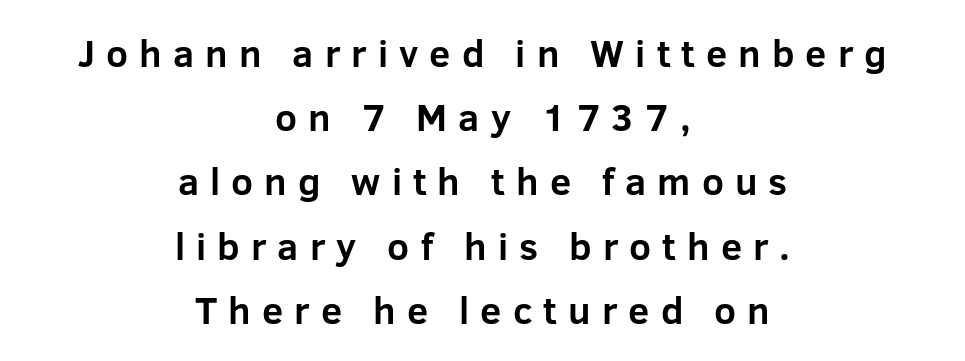
The image shows 38 px bold sans-serif type, upright; set centered, normal line spacing (1.69x), unusually wide letter spacing (+0.29 em), not underlined; low stroke contrast and a medium x-height.
